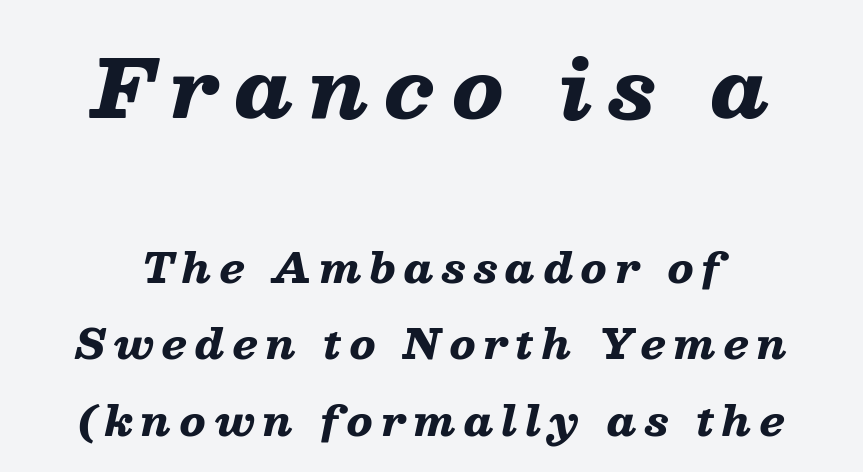
The image shows 79 px heavy, wide type, italic (leaning right); set centered, loose line spacing (1.91x), unusually wide letter spacing (+0.2 em), not underlined; the first (top) block is 1.98x larger; low stroke contrast and a medium x-height.
